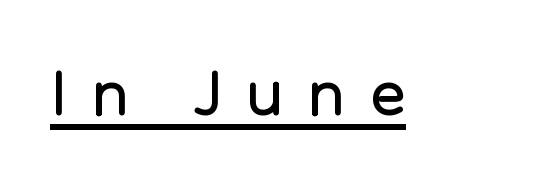
The weight tops out at a normal text grade. The letterforms stand isolated, each surrounded by extra space. Think of a printed novel: that variable character pitch is what you see here. This sample uses an upright cut, with every glyph sitting square on the baseline. Classification — sans serif.
